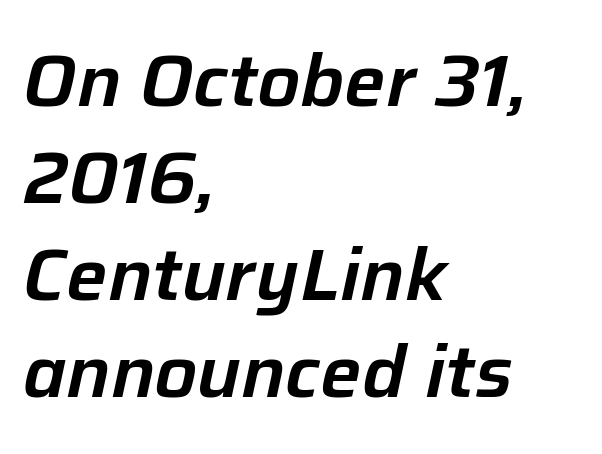
The image shows 73 px text type, italic (leaning right); set left-aligned, normal line spacing (1.33x), normal letter spacing, not underlined; low stroke contrast and a medium x-height.
